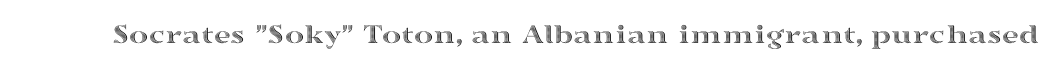
{"italic": "no", "width": "wide", "x_height": "medium", "monospaced": "no", "underline": "no", "letter_spacing": "normal", "letter_spacing_em": 0.0, "glyph_px": 29}
